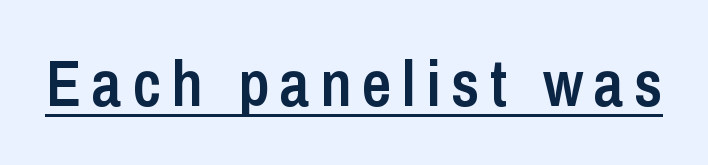
{"serif": "no", "italic": "no", "bold": "semi", "weight": "semibold", "width": "condensed", "stroke_contrast": "low", "x_height": "medium", "monospaced": "no", "underline": "yes", "glyph_px": 65}
